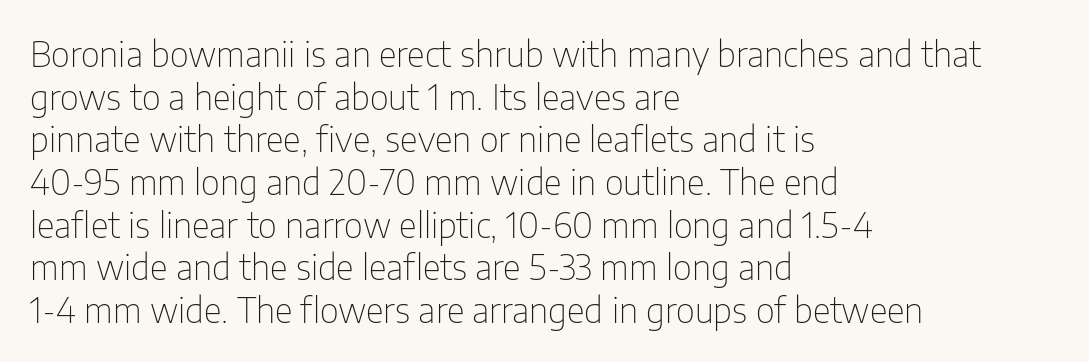
Q: Is the text bold? A: No.
Q: Is the text italic (slanted)? A: No, it is upright.
Q: Is the typeface a serif or a sans-serif typeface? A: Sans-serif.
Q: Is the text underlined? A: No.
Q: How is the paragraph aligned? A: Left-aligned.
Q: Is the spacing between letters normal or unusually wide? A: Normal.
Q: Width (condensed, normal, or wide)? A: Condensed.
Q: Stroke contrast? A: Low.
Q: x-height? A: Medium.
Q: Monospaced? A: No.
